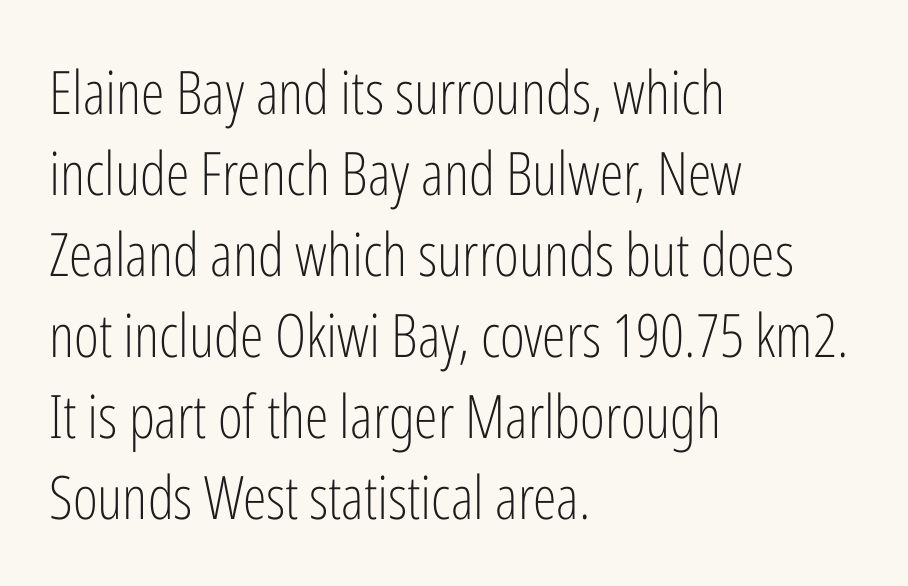
{"serif": "no", "italic": "no", "bold": "no", "weight": "light", "width": "condensed", "stroke_contrast": "low", "x_height": "medium", "monospaced": "no", "underline": "no", "align": "left", "line_spacing": "normal", "line_spacing_ratio": 1.35, "letter_spacing": "normal", "letter_spacing_em": 0.0, "glyph_px": 60}
